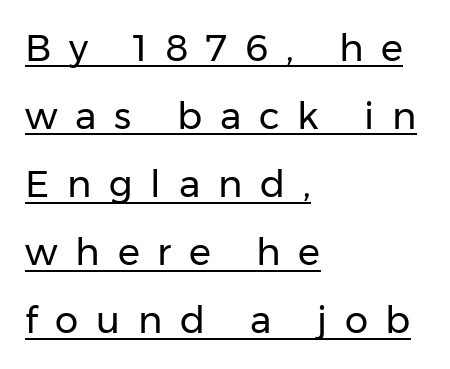
A continuous stroke trails under the words, as in a hyperlink. Do the characters align in a grid? No, the font is proportional. Font category for this specimen: sans-serif. The letterforms stand isolated, each surrounded by extra space.
